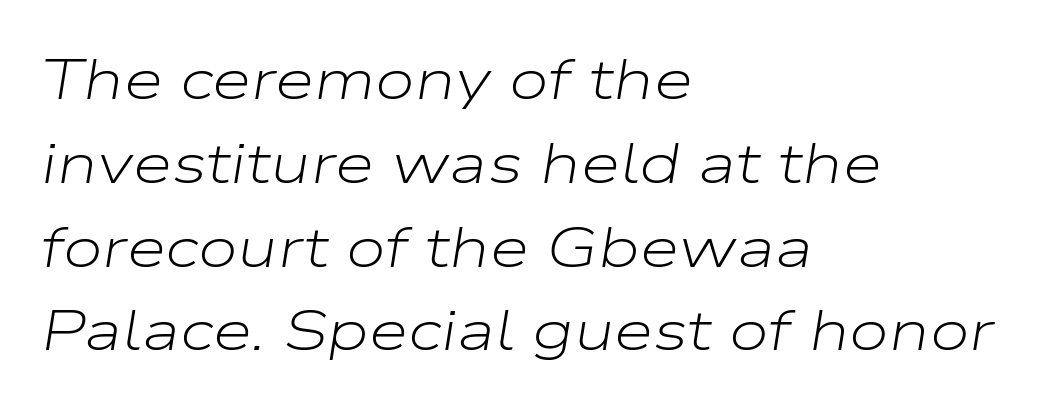
Q: Is the text bold? A: No.
Q: Is the text italic (slanted)? A: Yes, it leans right by about 9 degrees.
Q: Is the text underlined? A: No.
Q: How is the paragraph aligned? A: Left-aligned.
Q: Is the spacing between letters normal or unusually wide? A: Normal.
Q: Is the spacing between lines tight, normal or loose? A: Normal.
Q: Width (condensed, normal, or wide)? A: Wide.
Q: Stroke contrast? A: Low.
Q: x-height? A: Medium.
Q: Monospaced? A: No.
